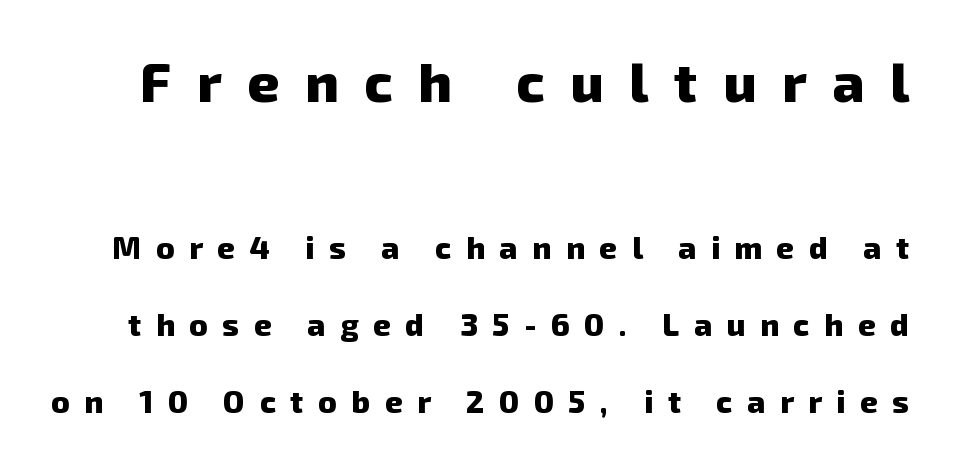
{"serif": "no", "bold": "yes", "weight": "heavy", "width": "normal", "stroke_contrast": "low", "x_height": "medium", "monospaced": "no", "underline": "no", "line_spacing": "loose", "line_spacing_ratio": 2.49, "letter_spacing": "wide", "letter_spacing_em": 0.47, "larger_block": "first", "size_ratio": 1.77, "glyph_px": 55}
